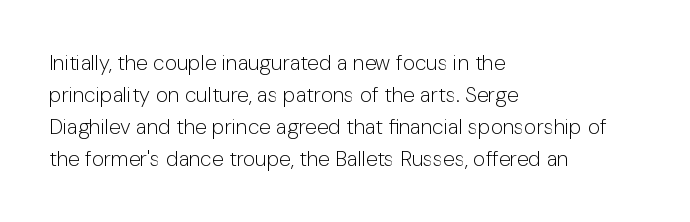
The image shows 21 px text type, upright; set left-aligned, normal line spacing (1.52x), normal letter spacing, not underlined.
